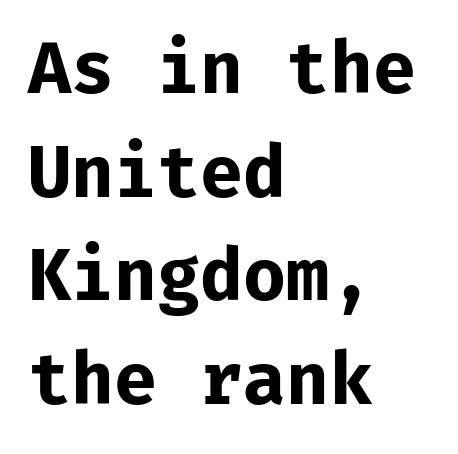
{"serif": "no", "italic": "no", "bold": "yes", "weight": "bold", "width": "normal", "stroke_contrast": "low", "x_height": "medium", "monospaced": "yes", "underline": "no", "align": "left", "line_spacing": "normal", "line_spacing_ratio": 1.48, "letter_spacing": "normal", "letter_spacing_em": 0.0, "glyph_px": 70}
